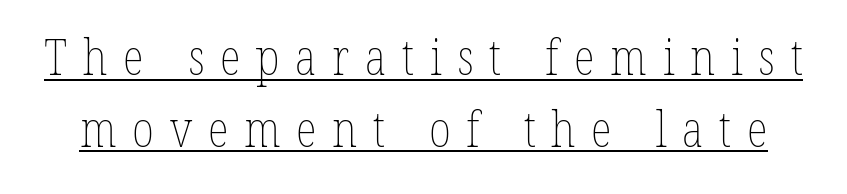
The image shows 49 px thin, condensed type; set normal line spacing (1.46x), unusually wide letter spacing (+0.32 em), underlined; low stroke contrast and a medium x-height.
